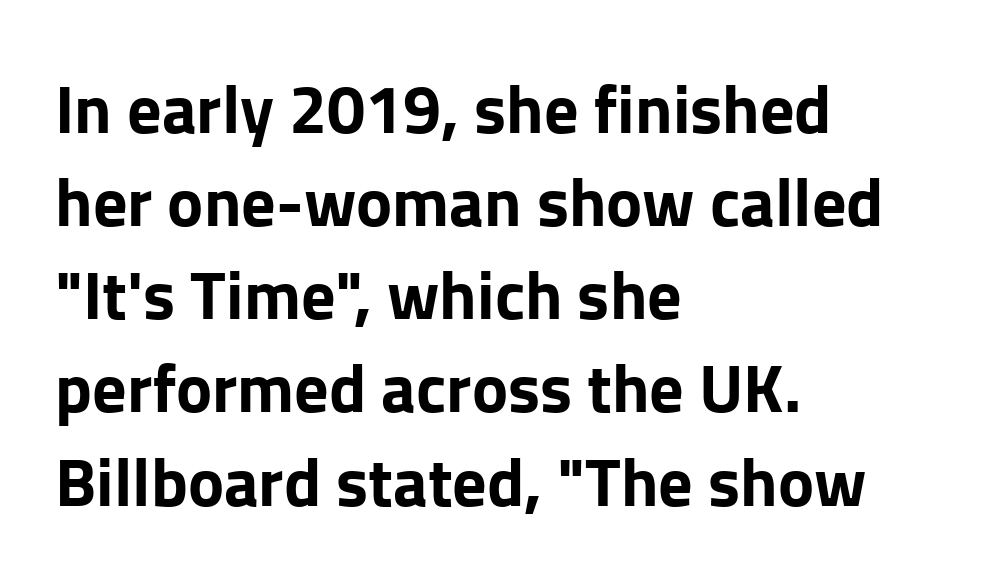
Varying glyph widths throughout — classic text-font behaviour. A student would call this left alignment; a typographer would say flush left, rag right. The strokes are fattened all the way to bold. Quick note: interline space is typical. The letters stand straight up with perfectly vertical stems. The rendering shows plain stroke endings on the letterforms — a sans-serif design.
